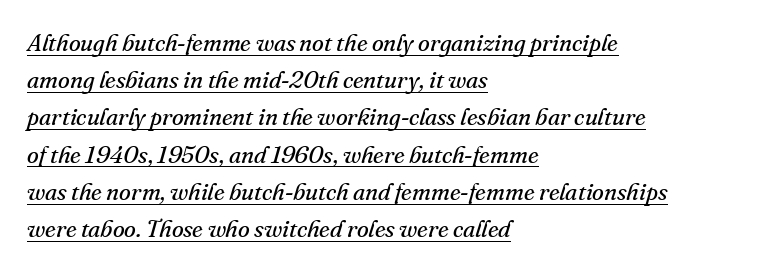
Q: Is the text bold? A: No.
Q: Is the text italic (slanted)? A: Yes, it leans right by about 16 degrees.
Q: Is the text underlined? A: Yes.
Q: How is the paragraph aligned? A: Left-aligned.
Q: Is the spacing between letters normal or unusually wide? A: Normal.
Q: Is the spacing between lines tight, normal or loose? A: Normal.
